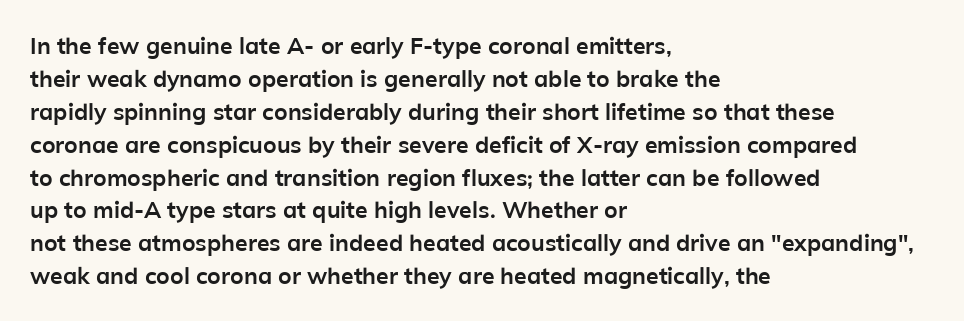
{"italic": "no", "bold": "yes", "underline": "no", "align": "left", "line_spacing": "normal", "line_spacing_ratio": 1.43, "letter_spacing": "normal", "letter_spacing_em": 0.0, "glyph_px": 23}
